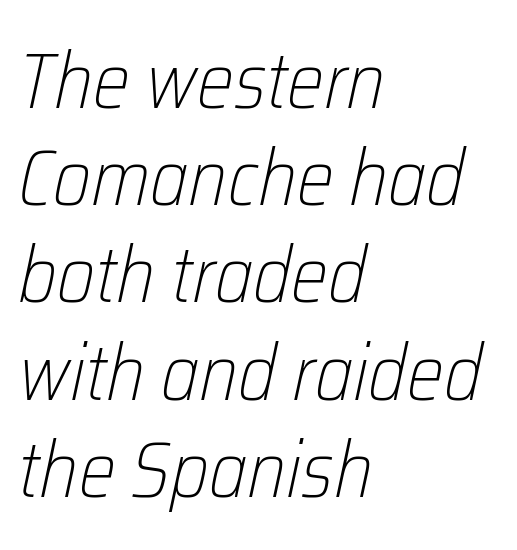
{"italic": "yes", "lean": "right", "slant_degrees": 12, "bold": "no", "weight": "light", "width": "condensed", "stroke_contrast": "low", "x_height": "medium", "monospaced": "no", "underline": "no", "align": "left", "line_spacing_ratio": 1.23, "letter_spacing": "normal", "letter_spacing_em": 0.0, "glyph_px": 79}
